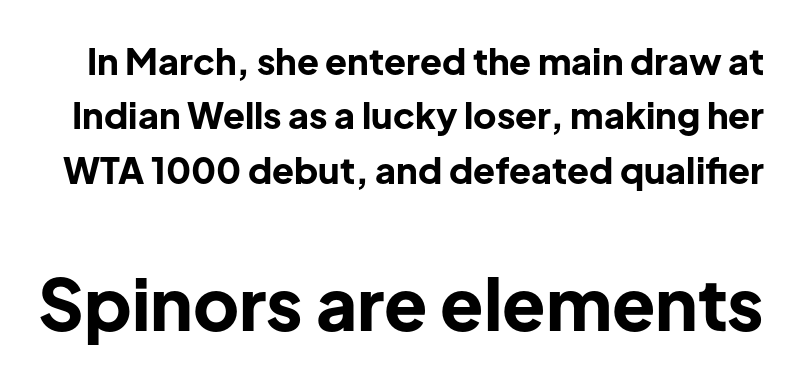
{"serif": "no", "italic": "no", "bold": "yes", "weight": "bold", "width": "normal", "stroke_contrast": "low", "x_height": "medium", "monospaced": "no", "underline": "no", "line_spacing": "normal", "line_spacing_ratio": 1.51, "letter_spacing": "normal", "letter_spacing_em": 0.0, "larger_block": "second", "size_ratio": 1.97, "glyph_px": 71}
